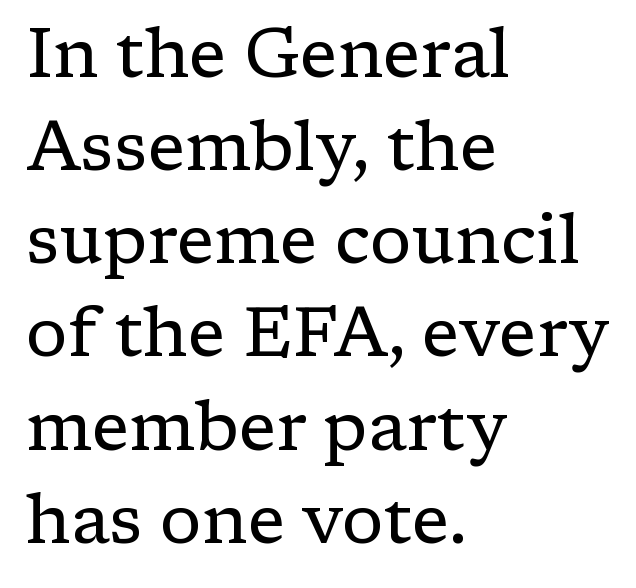
Q: Is the text bold? A: No.
Q: Is the text italic (slanted)? A: No, it is upright.
Q: Is the typeface a serif or a sans-serif typeface? A: Serif.
Q: Is the text underlined? A: No.
Q: How is the paragraph aligned? A: Left-aligned.
Q: Is the spacing between letters normal or unusually wide? A: Normal.
Q: Is the spacing between lines tight, normal or loose? A: Normal.
Q: Width (condensed, normal, or wide)? A: Normal.
Q: Stroke contrast? A: Low.
Q: x-height? A: Medium.
Q: Monospaced? A: No.
